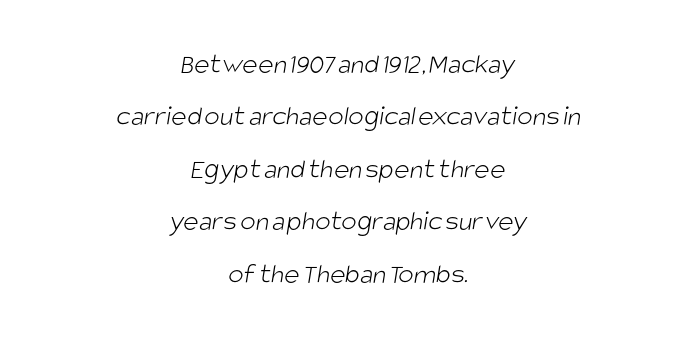
Q: Is the text bold? A: No.
Q: Is the typeface a serif or a sans-serif typeface? A: Sans-serif.
Q: Is the text underlined? A: No.
Q: How is the paragraph aligned? A: Centered.
Q: Is the spacing between letters normal or unusually wide? A: Normal.
Q: Width (condensed, normal, or wide)? A: Condensed.
Q: Stroke contrast? A: Low.
Q: x-height? A: Large.
Q: Monospaced? A: No.
